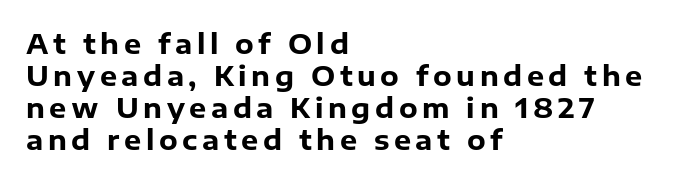
The image shows 27 px bold type, upright; set left-aligned, line spacing 1.19x, not underlined.
